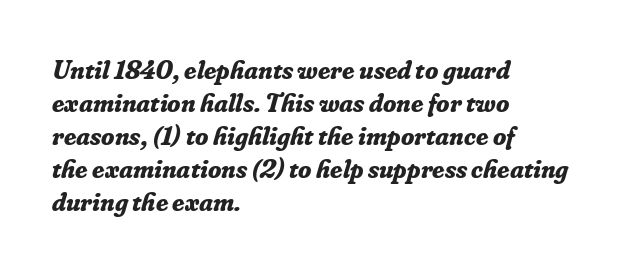
{"italic": "yes", "lean": "right", "slant_degrees": 16, "bold": "yes", "underline": "no", "align": "left", "line_spacing_ratio": 1.22, "letter_spacing": "normal", "letter_spacing_em": 0.0, "glyph_px": 27}
